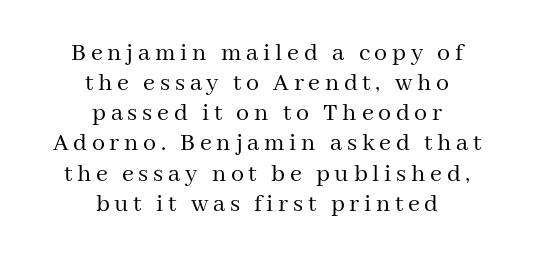
Q: Is the text bold? A: No.
Q: Is the text italic (slanted)? A: No, it is upright.
Q: Is the text underlined? A: No.
Q: How is the paragraph aligned? A: Centered.
